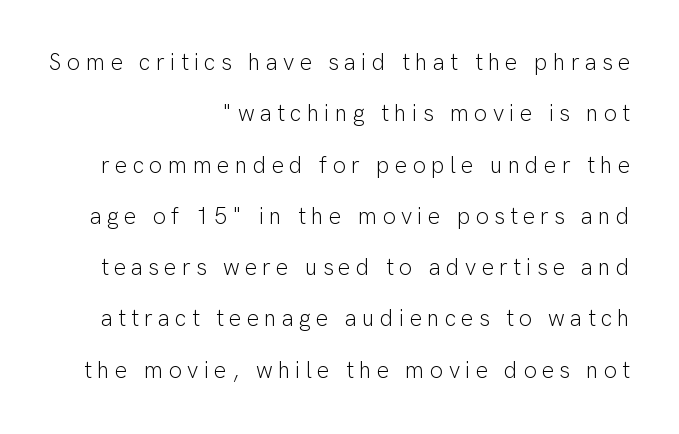
The image shows 23 px text type, upright; set right-aligned, loose line spacing (2.23x), unusually wide letter spacing (+0.23 em), not underlined.
